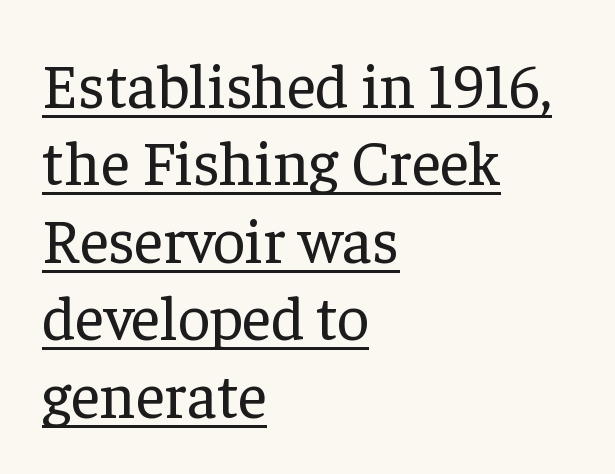
The image shows 63 px regular-weight serif type, upright; set left-aligned, line spacing 1.23x, normal letter spacing, underlined; low stroke contrast and a medium x-height.
